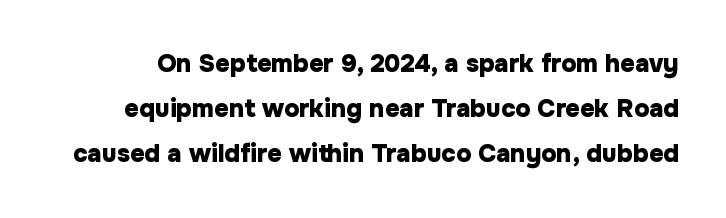
The image shows 25 px bold type, upright; set line spacing 1.81x, normal letter spacing, not underlined.
